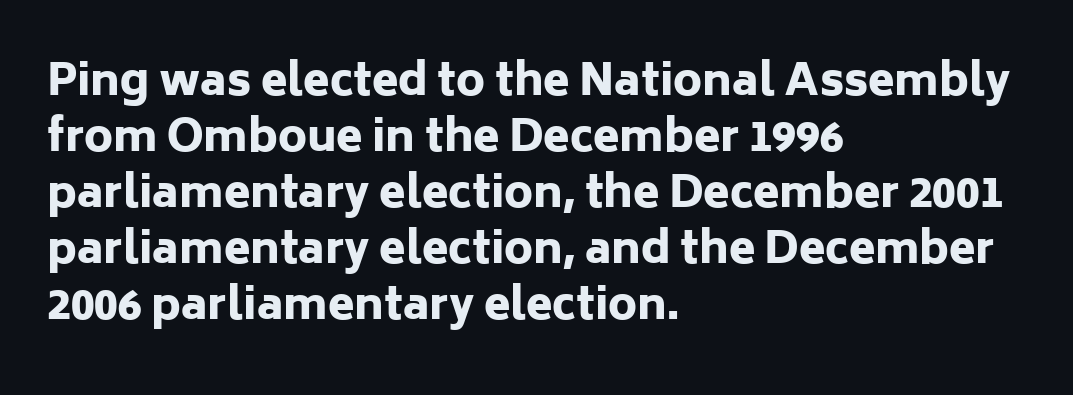
Casual observation: everything's shoved over to the left. This sample keeps an unexceptional amount of space between lines. Has an underline been added? It has not. The axis of the letterforms is exactly vertical. Is this a fixed-width face? No — the glyphs have proportional, varying widths.
